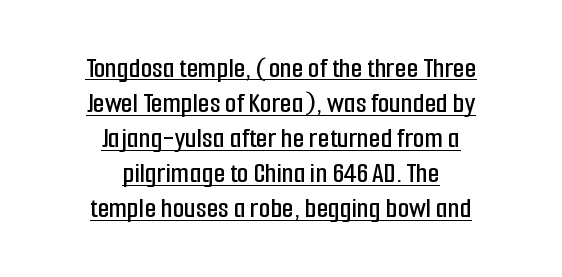
{"serif": "no", "italic": "no", "width": "condensed", "stroke_contrast": "low", "x_height": "medium", "monospaced": "no", "underline": "yes", "align": "center", "line_spacing_ratio": 1.17, "letter_spacing": "normal", "letter_spacing_em": 0.0, "glyph_px": 30}
